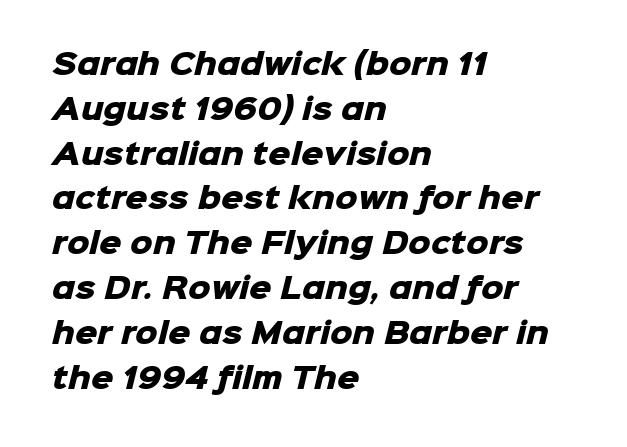
The image shows 28 px heavy sans-serif type; set left-aligned, normal line spacing (1.6x), normal letter spacing, not underlined; low stroke contrast and a medium x-height.
